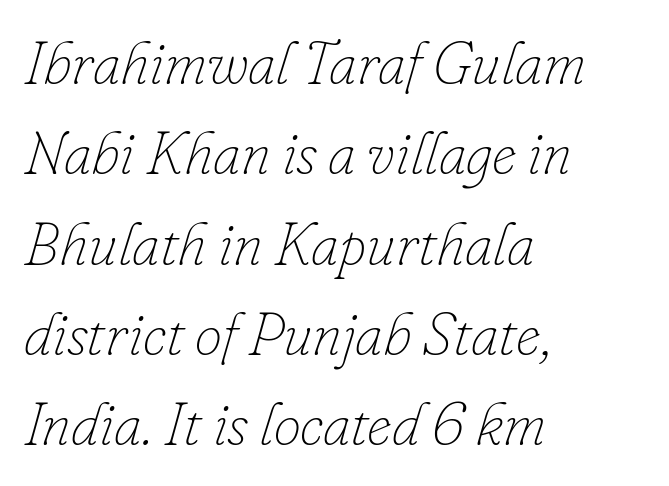
The image shows 61 px thin type, italic (leaning right); set left-aligned, normal line spacing (1.48x), normal letter spacing, not underlined; low stroke contrast and a small x-height.
